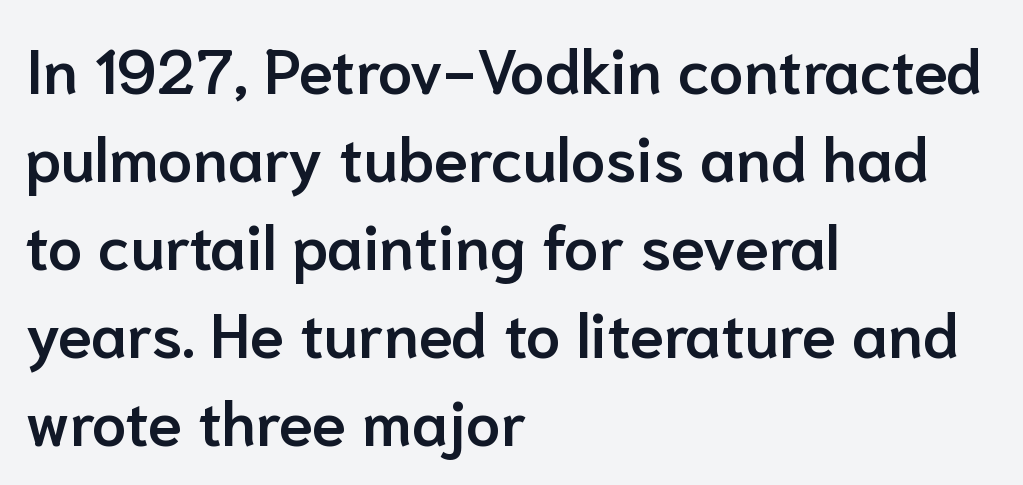
{"serif": "no", "italic": "no", "bold": "semi", "weight": "semibold", "width": "normal", "stroke_contrast": "low", "x_height": "medium", "monospaced": "no", "underline": "no", "align": "left", "line_spacing": "normal", "line_spacing_ratio": 1.42, "letter_spacing": "normal", "letter_spacing_em": 0.0, "glyph_px": 62}
